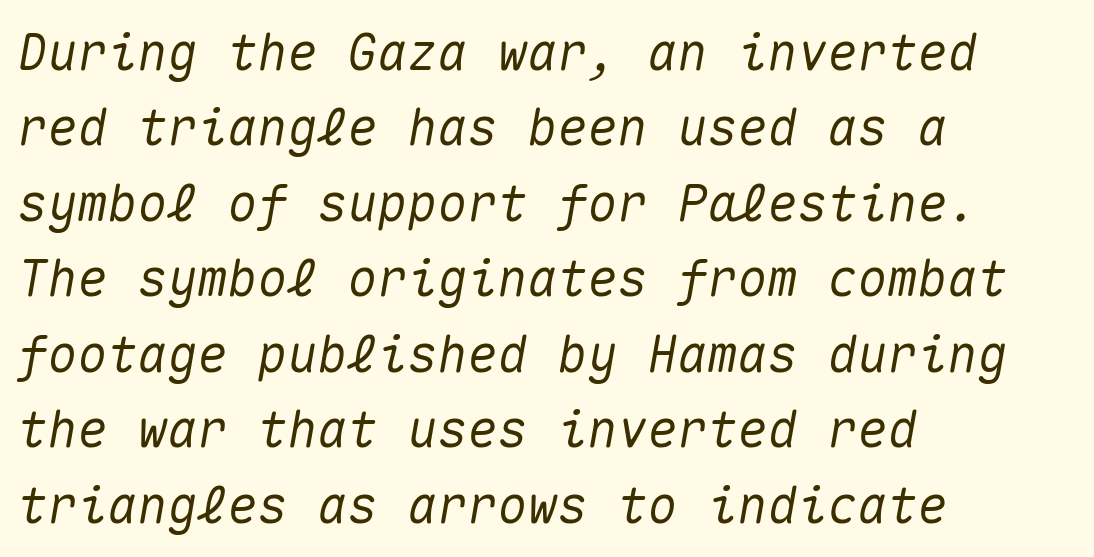
Q: Is the text italic (slanted)? A: Yes, it leans right by about 10 degrees.
Q: Is the text underlined? A: No.
Q: How is the paragraph aligned? A: Left-aligned.
Q: Is the spacing between letters normal or unusually wide? A: Normal.
Q: Is the spacing between lines tight, normal or loose? A: Normal.
Q: Width (condensed, normal, or wide)? A: Normal.
Q: Stroke contrast? A: Medium.
Q: x-height? A: Medium.
Q: Monospaced? A: Yes.
